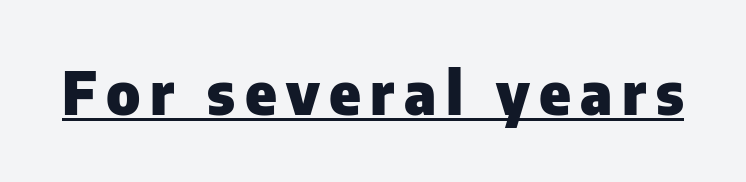
The image shows 59 px heavy sans-serif type, upright; set underlined; low stroke contrast and a medium x-height.
